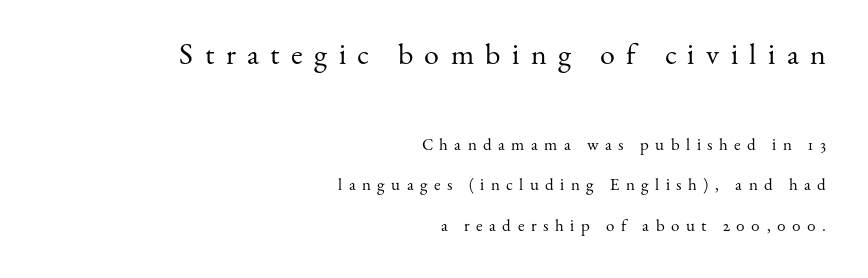
{"serif": "yes", "italic": "no", "bold": "no", "weight": "regular", "width": "normal", "stroke_contrast": "medium", "x_height": "small", "monospaced": "no", "underline": "no", "align": "right", "line_spacing": "loose", "line_spacing_ratio": 2.37, "letter_spacing": "wide", "letter_spacing_em": 0.38, "larger_block": "first", "size_ratio": 1.76, "glyph_px": 30}
